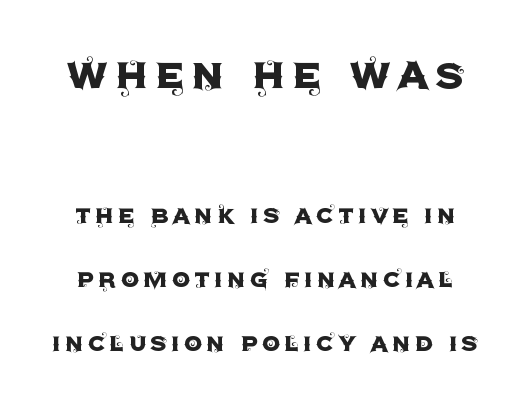
{"serif": "no", "italic": "no", "width": "normal", "x_height": "large", "monospaced": "no", "underline": "no", "line_spacing": "loose", "line_spacing_ratio": 2.19, "larger_block": "first", "size_ratio": 1.76, "glyph_px": 51}
